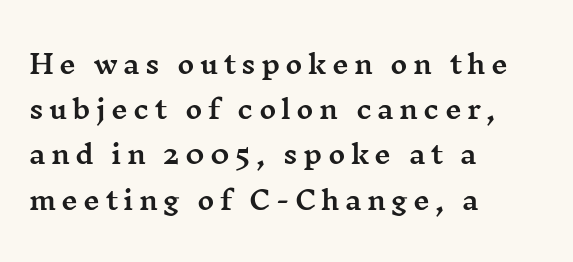
Caption: expanded tracking, letters set apart. The font's upright variant was chosen for this text. The compositor pushed each line to the left boundary. Beneath every word, the page is bare.
